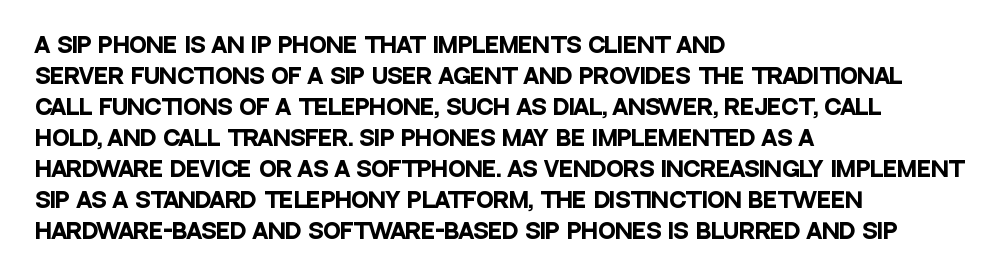
Q: Is the text bold? A: Yes.
Q: Is the text italic (slanted)? A: No, it is upright.
Q: Is the text underlined? A: No.
Q: How is the paragraph aligned? A: Left-aligned.
Q: Is the spacing between letters normal or unusually wide? A: Normal.
Q: Is the spacing between lines tight, normal or loose? A: Normal.
